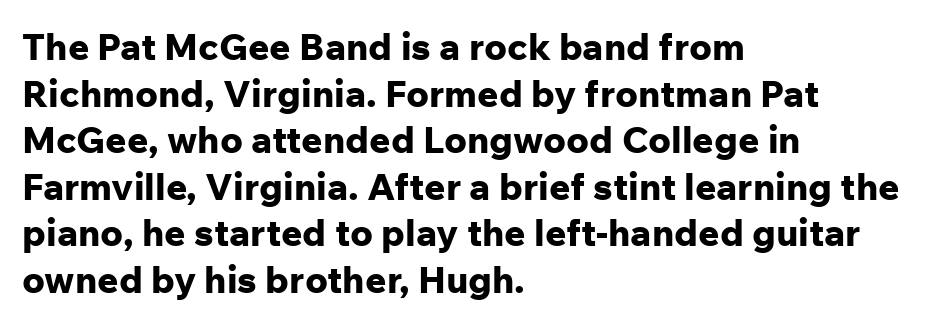
What stands out about the letter spacing? Nothing — it is the standard amount. A full-strength bold gives these letters their thick strokes. Leading: standard. All the whitespace from short lines collects on the right.
